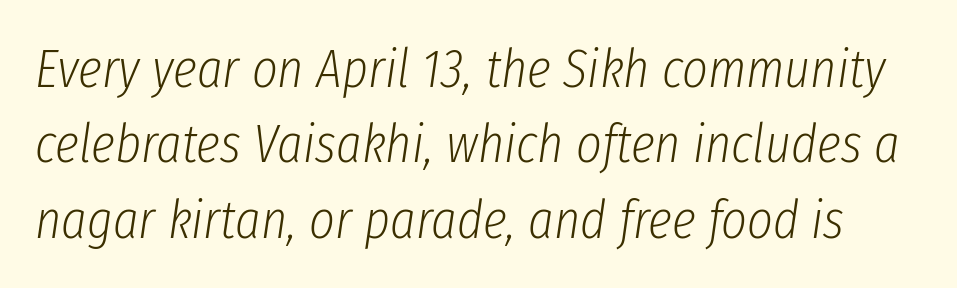
The image shows 55 px light, condensed type, italic (leaning right); set normal line spacing (1.37x), normal letter spacing, not underlined; low stroke contrast and a medium x-height.
